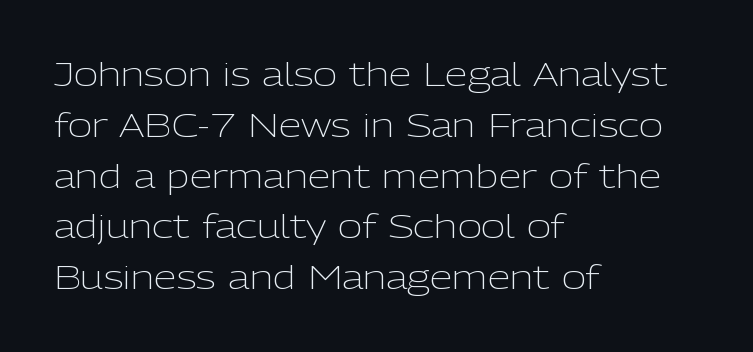
The typeface chosen for these lines omits serifs. In terms of leading, this rendering sits right in the middle. The letterforms sit shoulder to shoulder at normal distance. A student would call this left alignment; a typographer would say flush left, rag right. Note the varied advance widths — an 'i' is clearly narrower than an 'm'. No italicization has been applied; the sample stays upright.
